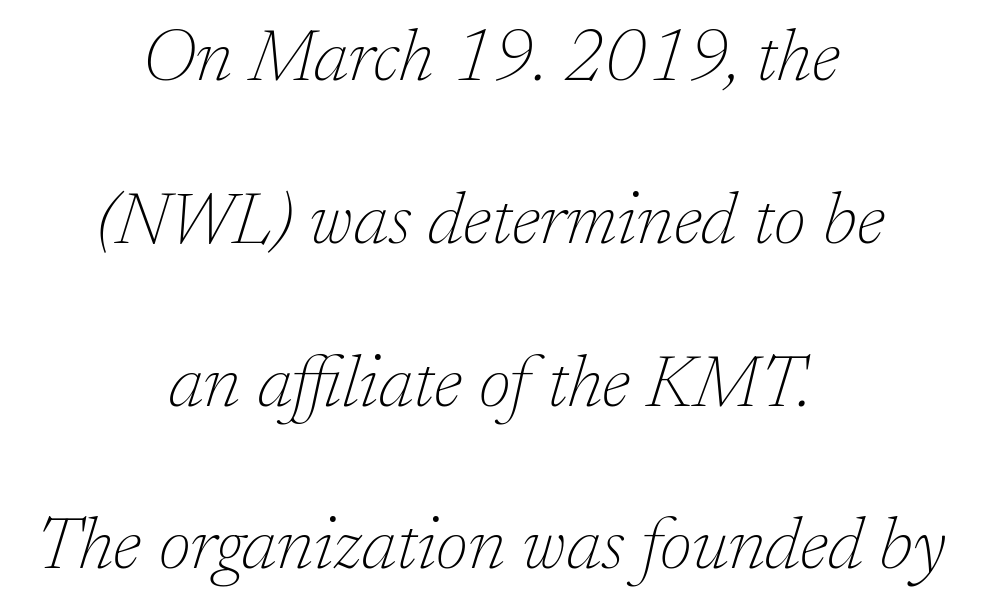
This reads as an unemphasized weight, regular at the heaviest. These lines were composed using italics. No word sits above an underline. Which margin do the lines hug? Neither — every line sits in the middle.
